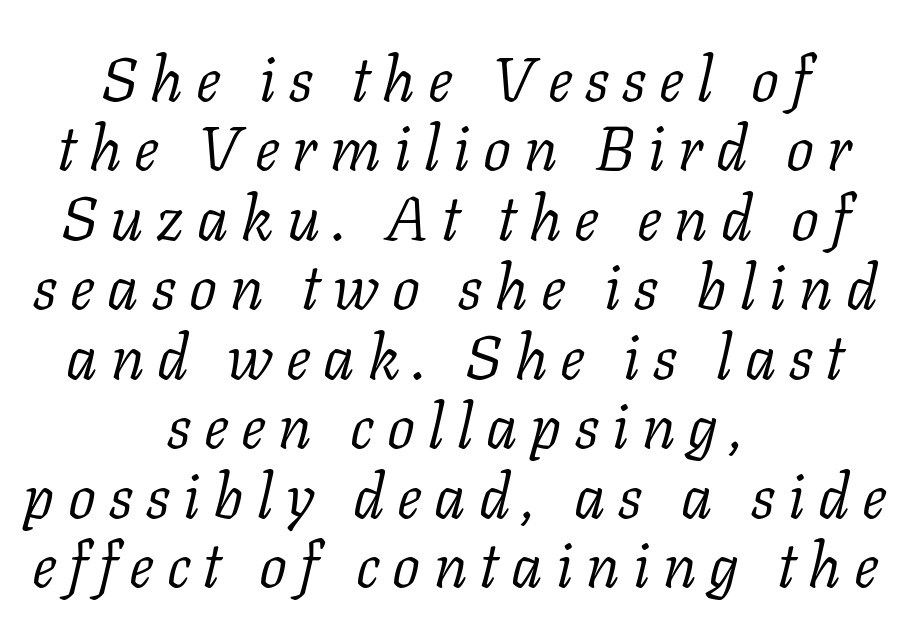
{"serif": "yes", "italic": "yes", "lean": "right", "slant_degrees": 11, "bold": "no", "weight": "light", "width": "normal", "stroke_contrast": "low", "x_height": "medium", "monospaced": "no", "underline": "no", "align": "center", "line_spacing": "tight", "line_spacing_ratio": 1.12, "letter_spacing": "wide", "letter_spacing_em": 0.21, "glyph_px": 62}
